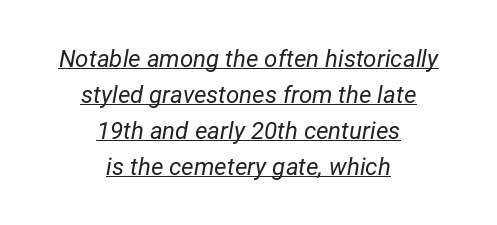
{"italic": "yes", "lean": "right", "slant_degrees": 12, "bold": "no", "underline": "yes", "align": "center", "line_spacing": "normal", "line_spacing_ratio": 1.5, "letter_spacing": "normal", "letter_spacing_em": 0.0, "glyph_px": 24}
